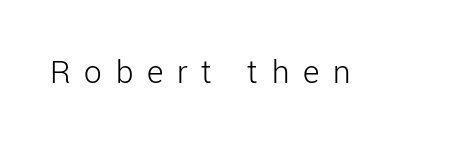
{"serif": "no", "italic": "no", "bold": "no", "weight": "light", "width": "normal", "stroke_contrast": "low", "x_height": "medium", "monospaced": "no", "underline": "no", "letter_spacing": "wide", "letter_spacing_em": 0.39, "glyph_px": 35}
